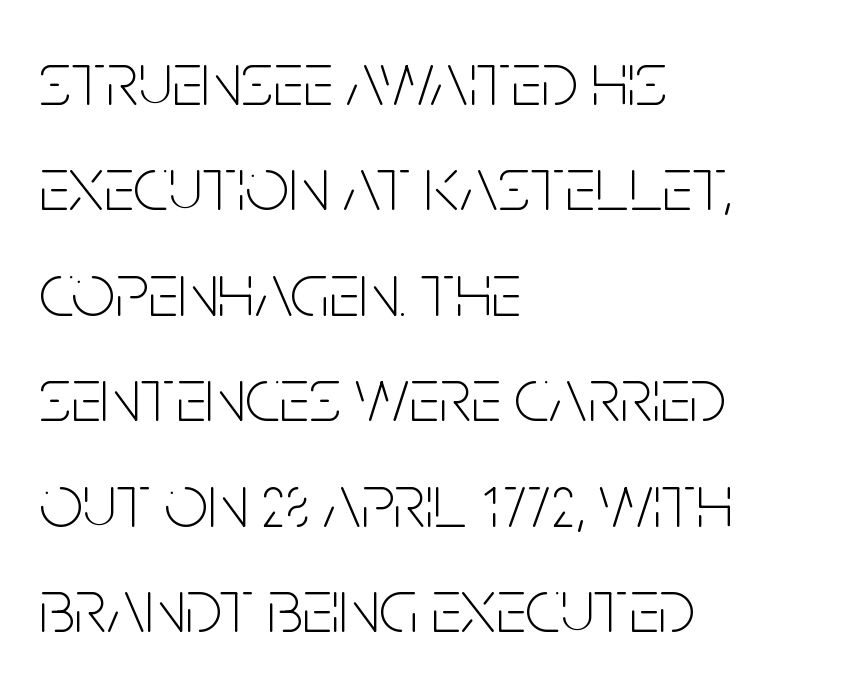
The image shows 77 px thin, condensed sans-serif type, upright; set left-aligned, normal line spacing (1.37x), normal letter spacing, not underlined; low stroke contrast and a large x-height.
